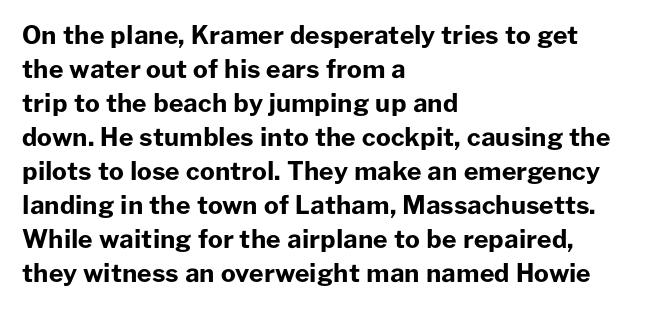
Just letters on the line, the space beneath them empty. No italicization has been applied; the sample stays upright. The rows are spaced the way most documents space them. The glyphs have the mass of a bold cut. Look at the tracking — it's just the regular setting, nothing added. Each line starts at the same left margin while the right side varies.
